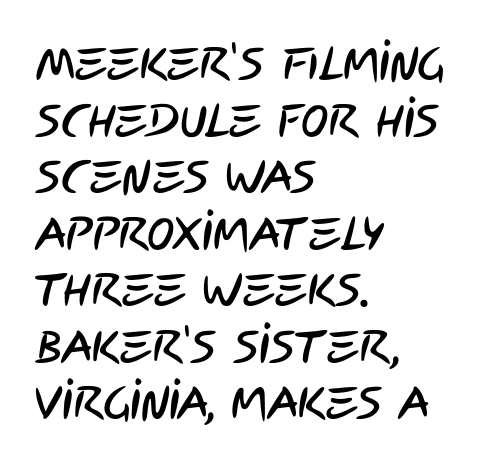
{"serif": "no", "width": "condensed", "stroke_contrast": "low", "x_height": "large", "monospaced": "no", "underline": "no", "align": "left", "line_spacing_ratio": 1.23, "letter_spacing": "normal", "letter_spacing_em": 0.0, "glyph_px": 46}
